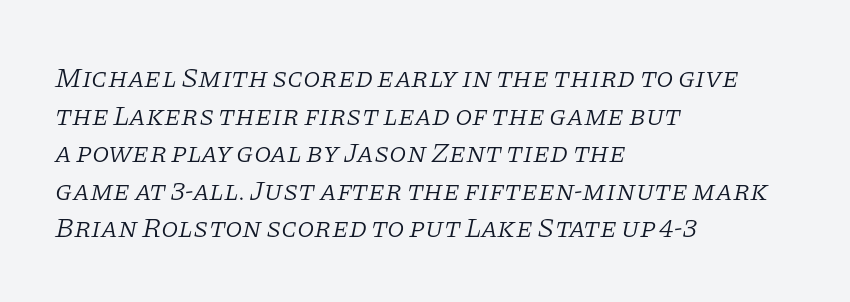
Q: Is the text bold? A: No.
Q: Is the text italic (slanted)? A: Yes, it leans right by about 11 degrees.
Q: Is the typeface a serif or a sans-serif typeface? A: Serif.
Q: Is the text underlined? A: No.
Q: How is the paragraph aligned? A: Left-aligned.
Q: Is the spacing between letters normal or unusually wide? A: Normal.
Q: Is the spacing between lines tight, normal or loose? A: Normal.
Q: Width (condensed, normal, or wide)? A: Normal.
Q: Stroke contrast? A: Low.
Q: x-height? A: Large.
Q: Monospaced? A: No.
